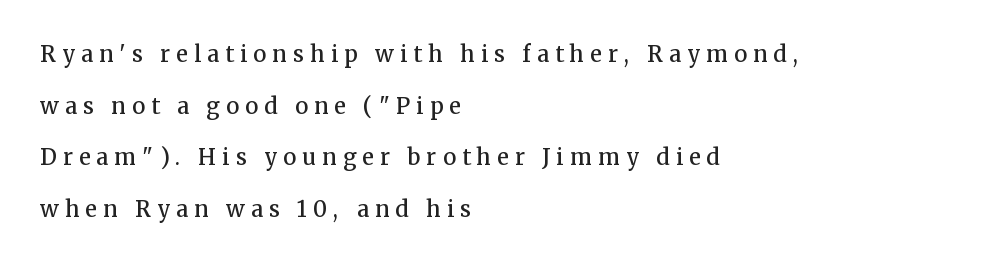
{"italic": "no", "bold": "semi", "underline": "no", "align": "left", "line_spacing": "loose", "line_spacing_ratio": 2.35, "letter_spacing": "wide", "letter_spacing_em": 0.28, "glyph_px": 22}
